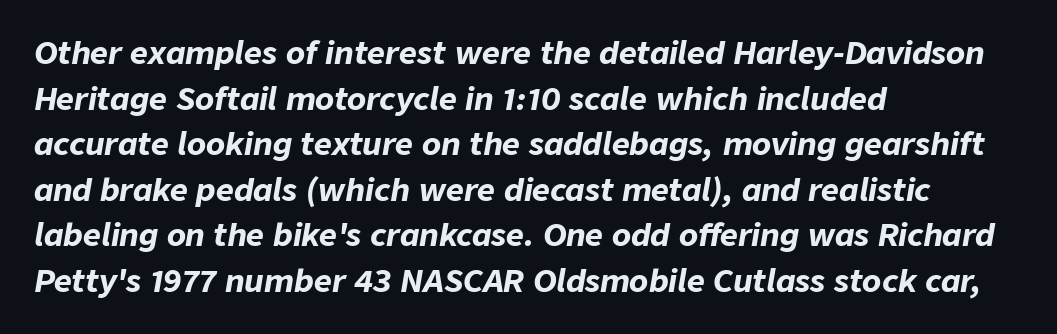
{"italic": "yes", "lean": "right", "slant_degrees": 9, "bold": "yes", "weight": "bold", "width": "normal", "stroke_contrast": "low", "x_height": "medium", "monospaced": "no", "underline": "no", "align": "left", "line_spacing": "normal", "line_spacing_ratio": 1.47, "letter_spacing": "normal", "letter_spacing_em": 0.0, "glyph_px": 31}
